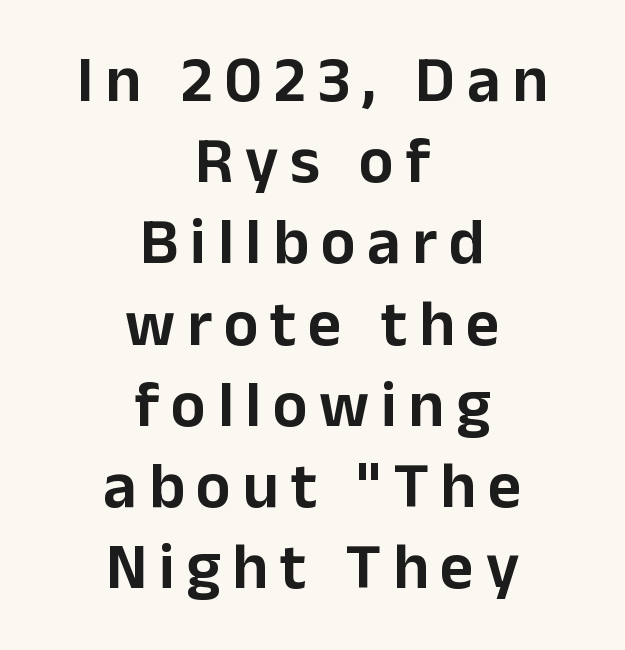
Q: Is the text italic (slanted)? A: No, it is upright.
Q: Is the typeface a serif or a sans-serif typeface? A: Sans-serif.
Q: Is the text underlined? A: No.
Q: How is the paragraph aligned? A: Centered.
Q: Is the spacing between lines tight, normal or loose? A: Normal.
Q: Width (condensed, normal, or wide)? A: Normal.
Q: Stroke contrast? A: Low.
Q: x-height? A: Medium.
Q: Monospaced? A: No.
